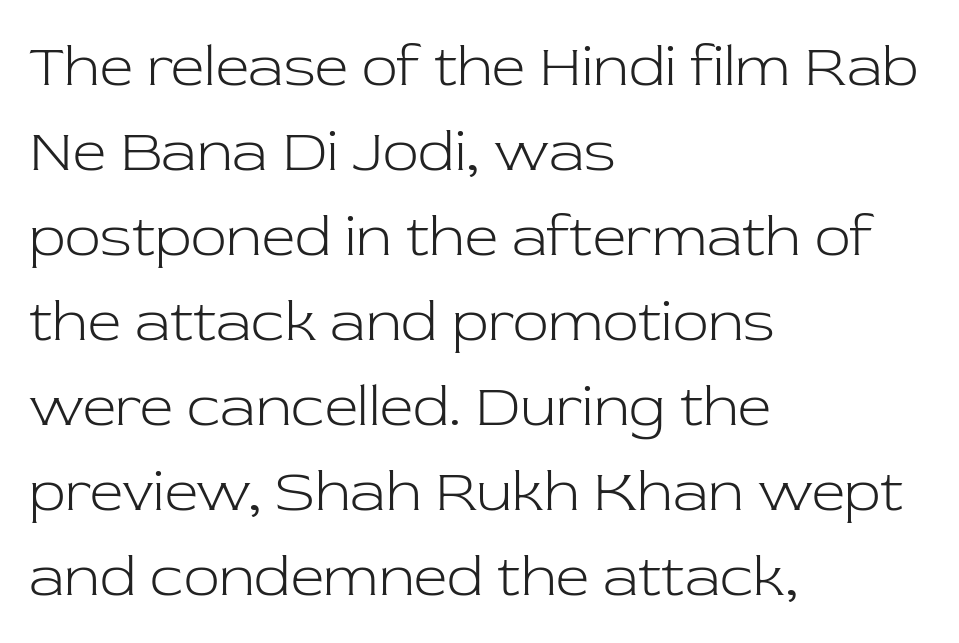
The image shows 59 px light serif type, upright; set left-aligned, normal line spacing (1.44x), normal letter spacing, not underlined; low stroke contrast and a medium x-height.
